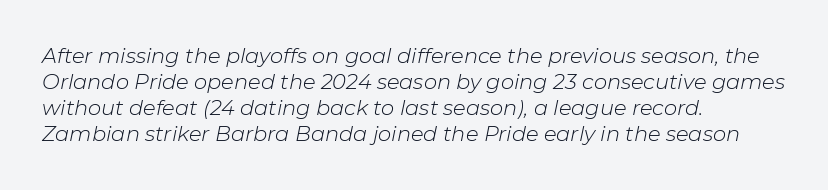
{"italic": "yes", "lean": "right", "slant_degrees": 11, "bold": "no", "underline": "no", "align": "left", "line_spacing_ratio": 1.24, "letter_spacing": "normal", "letter_spacing_em": 0.0, "glyph_px": 21}
